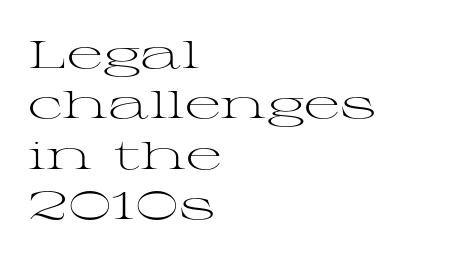
The image shows 39 px light, wide serif type, upright; set left-aligned, normal line spacing (1.29x), normal letter spacing, not underlined; medium stroke contrast and a medium x-height.
